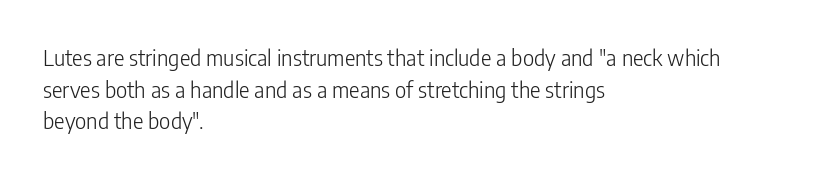
The image shows 22 px text type, upright; set left-aligned, normal line spacing (1.44x), normal letter spacing, not underlined.
